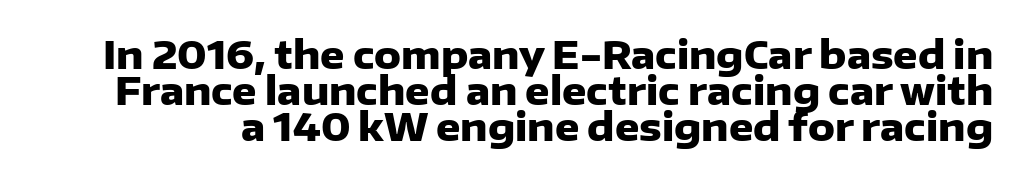
Q: Is the text bold? A: Yes.
Q: Is the text italic (slanted)? A: No, it is upright.
Q: Is the typeface a serif or a sans-serif typeface? A: Sans-serif.
Q: Is the text underlined? A: No.
Q: Is the spacing between letters normal or unusually wide? A: Normal.
Q: Is the spacing between lines tight, normal or loose? A: Tight.
Q: Width (condensed, normal, or wide)? A: Normal.
Q: Stroke contrast? A: Low.
Q: x-height? A: Medium.
Q: Monospaced? A: No.
